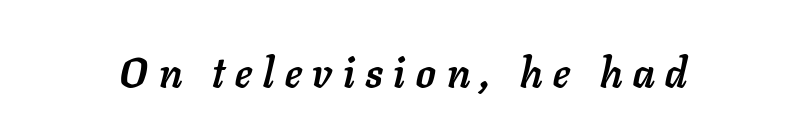
Q: Is the text bold? A: Yes.
Q: Is the text italic (slanted)? A: Yes, it leans right by about 11 degrees.
Q: Is the text underlined? A: No.
Q: Is the spacing between letters normal or unusually wide? A: Unusually wide.
Q: Width (condensed, normal, or wide)? A: Normal.
Q: Stroke contrast? A: Low.
Q: x-height? A: Medium.
Q: Monospaced? A: No.
